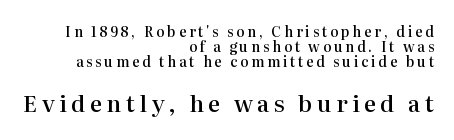
The image shows 23 px text type, upright; set right-aligned, tight line spacing (1.08x), not underlined; the second (bottom) block is 1.64x larger.
